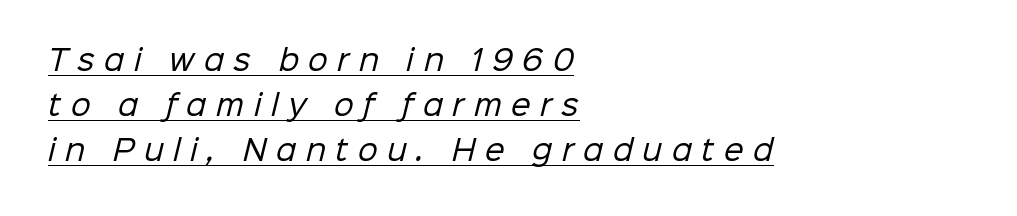
The image shows 28 px regular-weight sans-serif type; set left-aligned, normal line spacing (1.61x), unusually wide letter spacing (+0.34 em), underlined; low stroke contrast and a medium x-height.
